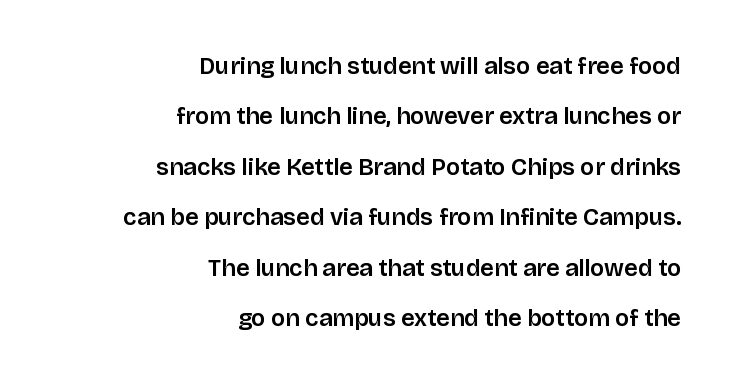
The passage is arranged like a letterhead date or caption credit — flush right. Notice the wide empty band between every row — that's loose leading. Has an underline been added? It has not. The tracking reads as untouched default to a designer's eye. Quick note: not italic, upright.
